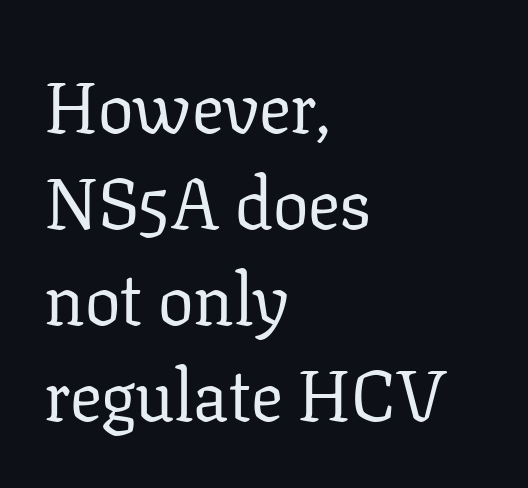
{"serif": "yes", "italic": "no", "bold": "no", "weight": "regular", "width": "normal", "stroke_contrast": "low", "x_height": "medium", "monospaced": "no", "underline": "no", "align": "left", "line_spacing": "normal", "line_spacing_ratio": 1.35, "letter_spacing": "normal", "letter_spacing_em": 0.0, "glyph_px": 71}
